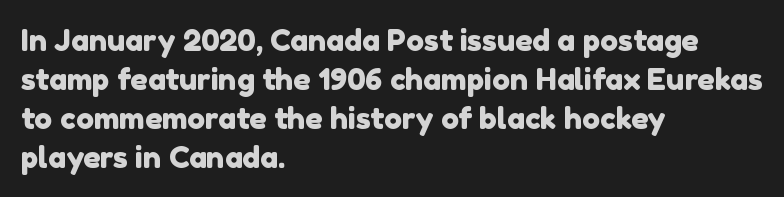
Q: Is the typeface a serif or a sans-serif typeface? A: Sans-serif.
Q: Is the text underlined? A: No.
Q: How is the paragraph aligned? A: Left-aligned.
Q: Is the spacing between letters normal or unusually wide? A: Normal.
Q: Is the spacing between lines tight, normal or loose? A: Normal.
Q: Width (condensed, normal, or wide)? A: Normal.
Q: x-height? A: Medium.
Q: Monospaced? A: No.
